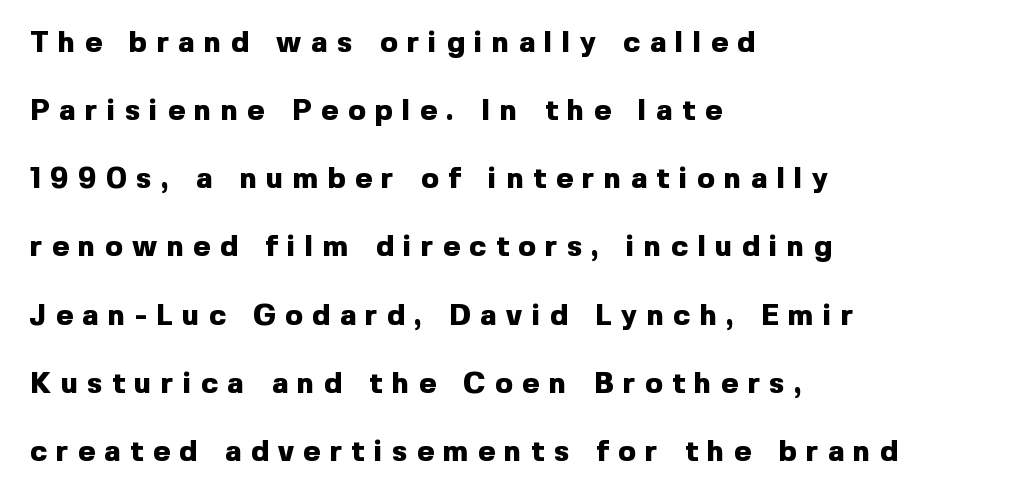
The image shows 29 px heavy sans-serif type, upright; set left-aligned, loose line spacing (2.35x), unusually wide letter spacing (+0.33 em), not underlined; a medium x-height.
